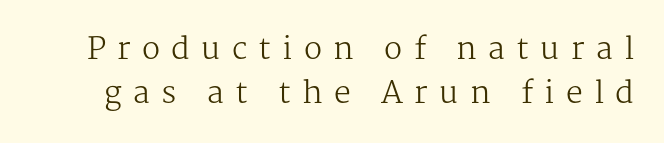
Caption: face not bold, strokes unweighted. Short note: letters widely spaced. The rows are spaced the way most documents space them. Decoration check: the copy has no underline. Small tapered or slab feet sit at the stroke ends, so this counts as serif. Posture: upright roman.
